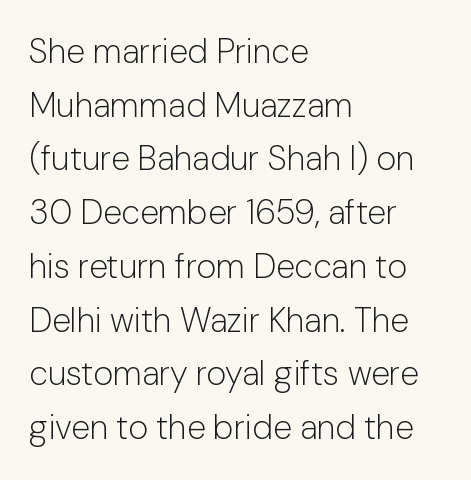
The image shows 34 px light sans-serif type, upright; set left-aligned, normal line spacing (1.58x), normal letter spacing, not underlined; low stroke contrast and a medium x-height.
